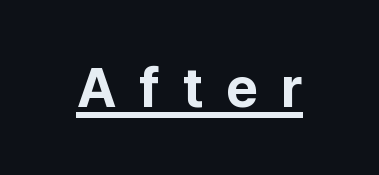
Honestly, the underline is the first thing you notice here. A typesetter would call this proportional, since set widths differ per character. Does the lettering tilt? It doesn't — this is upright. There is plenty of visible air inserted between adjacent glyphs.
